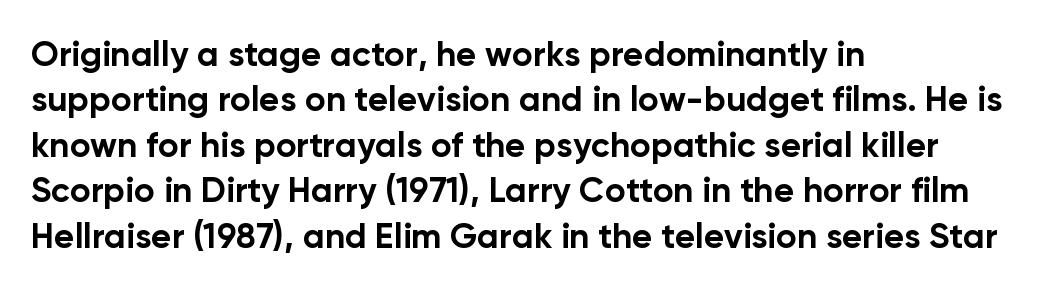
Bare-footed words on every line. The designer left line spacing at the default. Each word holds together tightly as a unit, with standard inter-letter gaps. Is there any slant? The stems are plumb. Here the designer chose a conventional face with non-uniform glyph widths.
